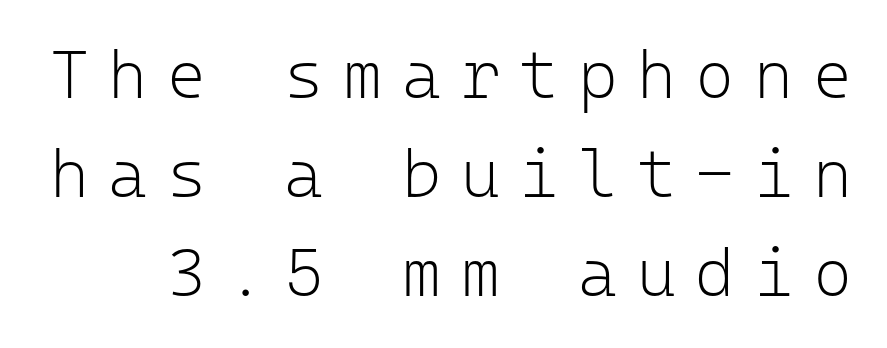
{"serif": "no", "italic": "no", "bold": "no", "weight": "light", "width": "normal", "stroke_contrast": "low", "x_height": "medium", "monospaced": "yes", "underline": "no", "line_spacing": "normal", "line_spacing_ratio": 1.48, "letter_spacing": "wide", "letter_spacing_em": 0.29, "glyph_px": 67}
